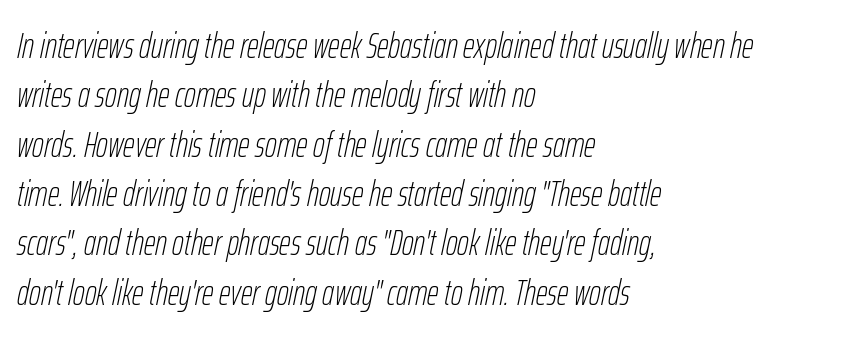
The image shows 36 px thin, condensed type, italic (leaning right); set left-aligned, normal line spacing (1.37x), normal letter spacing, not underlined; low stroke contrast and a medium x-height.
